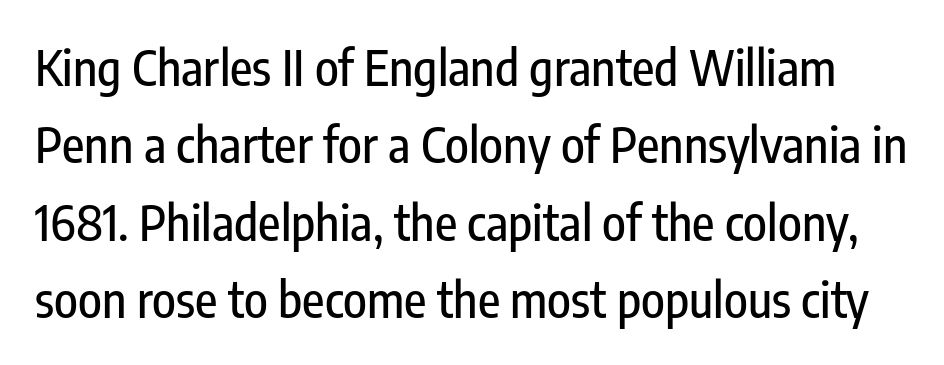
Q: Is the text italic (slanted)? A: No, it is upright.
Q: Is the typeface a serif or a sans-serif typeface? A: Sans-serif.
Q: Is the text underlined? A: No.
Q: Is the spacing between letters normal or unusually wide? A: Normal.
Q: Is the spacing between lines tight, normal or loose? A: Normal.
Q: Width (condensed, normal, or wide)? A: Condensed.
Q: Stroke contrast? A: Low.
Q: x-height? A: Medium.
Q: Monospaced? A: No.
